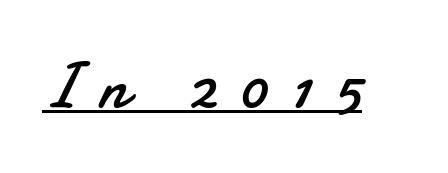
Q: Is the text bold? A: No.
Q: Is the text italic (slanted)? A: Yes.
Q: Is the typeface a serif or a sans-serif typeface? A: Sans-serif.
Q: Is the text underlined? A: Yes.
Q: Is the spacing between letters normal or unusually wide? A: Unusually wide.
Q: Width (condensed, normal, or wide)? A: Normal.
Q: Stroke contrast? A: Low.
Q: x-height? A: Small.
Q: Monospaced? A: No.
